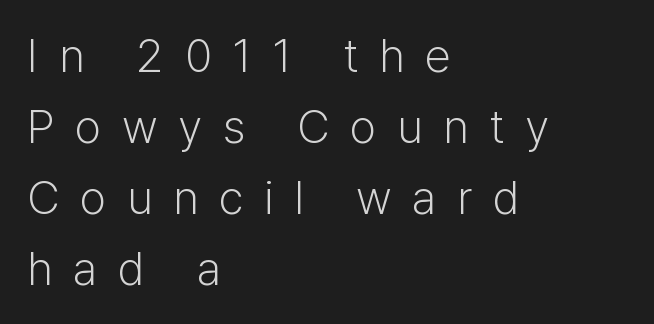
{"serif": "no", "italic": "no", "bold": "no", "weight": "light", "width": "normal", "stroke_contrast": "low", "x_height": "medium", "monospaced": "no", "underline": "no", "align": "left", "line_spacing": "normal", "line_spacing_ratio": 1.51, "letter_spacing": "wide", "letter_spacing_em": 0.44, "glyph_px": 47}
